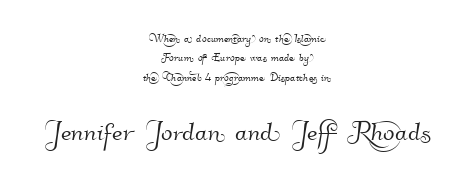
{"serif": "no", "width": "normal", "stroke_contrast": "high", "x_height": "small", "monospaced": "no", "underline": "no", "align": "center", "line_spacing": "normal", "line_spacing_ratio": 1.39, "letter_spacing": "normal", "letter_spacing_em": 0.0, "larger_block": "second", "size_ratio": 2.43, "glyph_px": 34}
